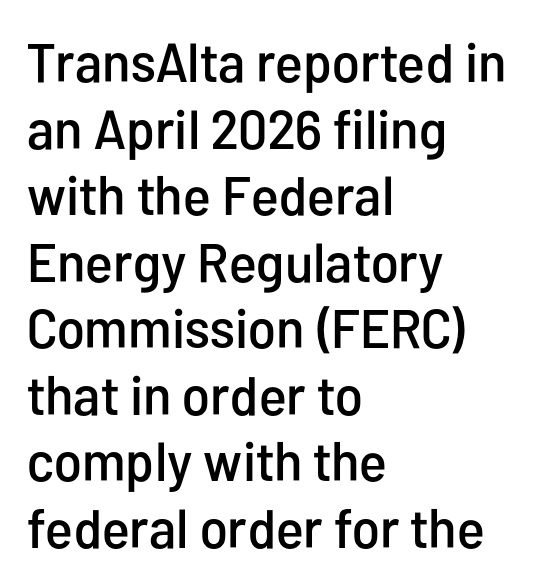
Q: Is the text italic (slanted)? A: No, it is upright.
Q: Is the typeface a serif or a sans-serif typeface? A: Sans-serif.
Q: Is the text underlined? A: No.
Q: How is the paragraph aligned? A: Left-aligned.
Q: Is the spacing between letters normal or unusually wide? A: Normal.
Q: Width (condensed, normal, or wide)? A: Condensed.
Q: Stroke contrast? A: Low.
Q: x-height? A: Medium.
Q: Monospaced? A: No.
